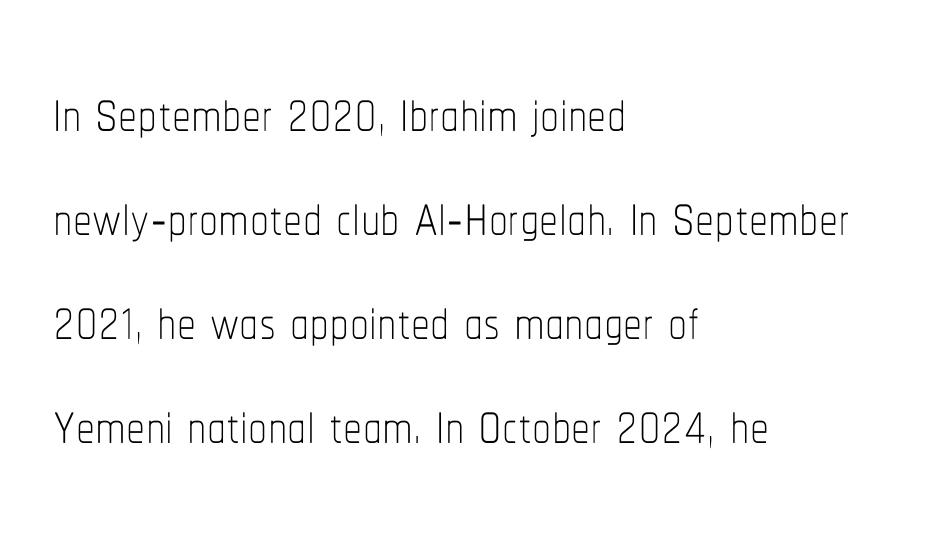
The image shows 76 px thin, condensed type, upright; set left-aligned, normal line spacing (1.37x), normal letter spacing, not underlined; low stroke contrast and a medium x-height.
